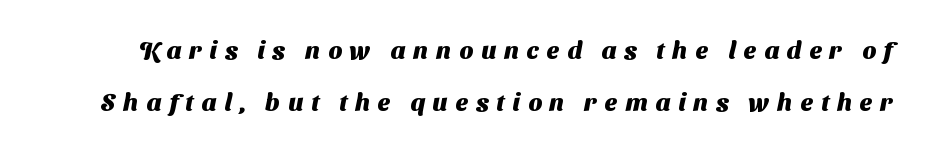
The passage shown is emphatically bold. Observe the wide spacing: letters keep a clear distance from each other. Any mark beneath the type? The region is blank. The vertical gap from one line to the next is large.
